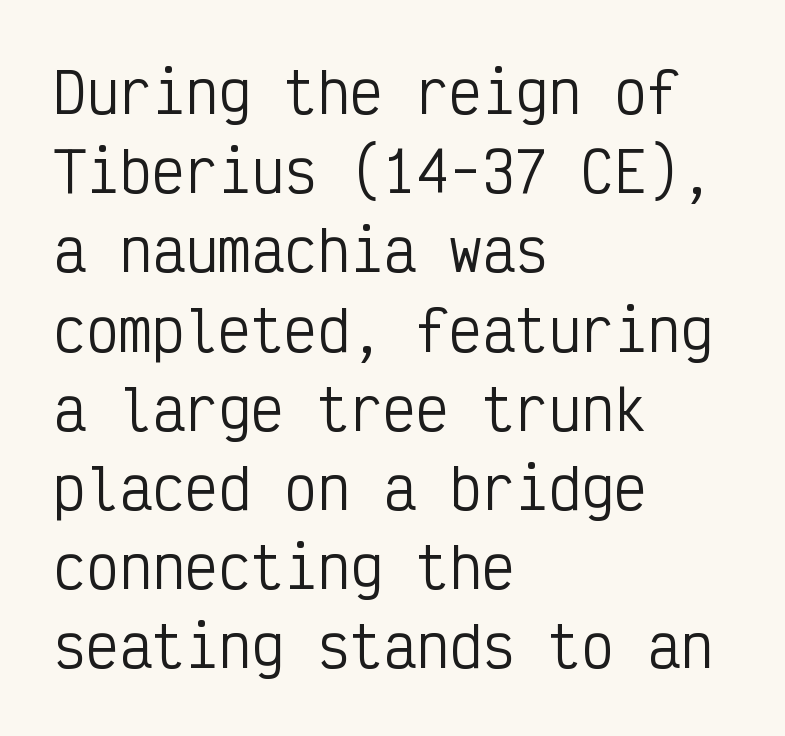
Q: Is the text bold? A: No.
Q: Is the text italic (slanted)? A: No, it is upright.
Q: Is the typeface a serif or a sans-serif typeface? A: Sans-serif.
Q: Is the text underlined? A: No.
Q: How is the paragraph aligned? A: Left-aligned.
Q: Is the spacing between letters normal or unusually wide? A: Normal.
Q: Is the spacing between lines tight, normal or loose? A: Normal.
Q: Width (condensed, normal, or wide)? A: Condensed.
Q: Stroke contrast? A: Low.
Q: x-height? A: Medium.
Q: Monospaced? A: Yes.
